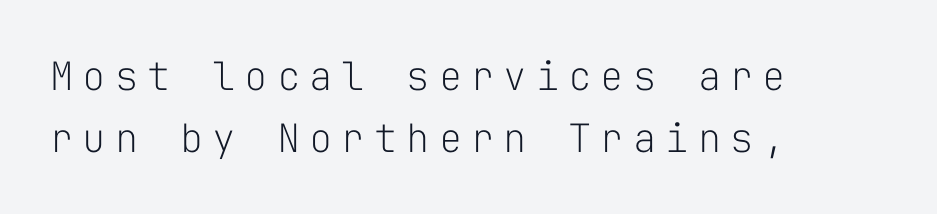
{"serif": "no", "italic": "no", "bold": "no", "weight": "light", "width": "normal", "stroke_contrast": "low", "x_height": "medium", "monospaced": "yes", "underline": "no", "align": "left", "line_spacing": "normal", "line_spacing_ratio": 1.58, "letter_spacing": "wide", "letter_spacing_em": 0.23, "glyph_px": 39}
